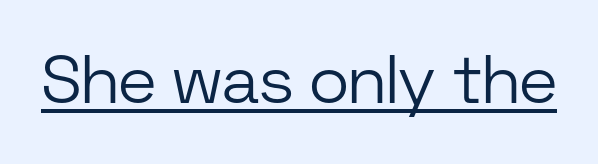
What kind of face is this? One without serifs — a sans. In designer terms, the underline attribute is active on this setting. Each word holds together tightly as a unit, with standard inter-letter gaps. No italicization has been applied; the sample stays upright.
